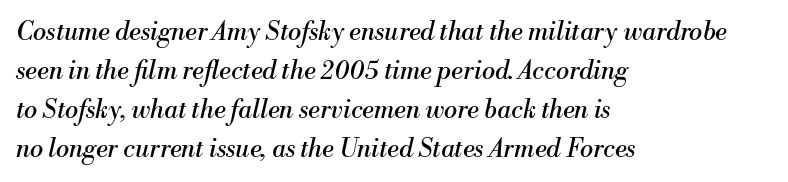
Reading down the column, the eye jumps a familiar distance to each next line. Students, note that the glyphs here touch the page at normal intervals. Every character sits at an angle, as italics do. The lines are quadded left.
